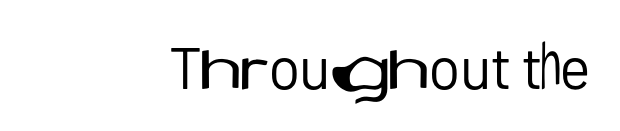
The type is set solid horizontally, with unmodified tracking. Character widths vary here, with narrow letters taking less room than wide ones. Horizontal alignment here is rightward, an uncommon choice for prose. A clean baseline with only descenders dipping below it.
